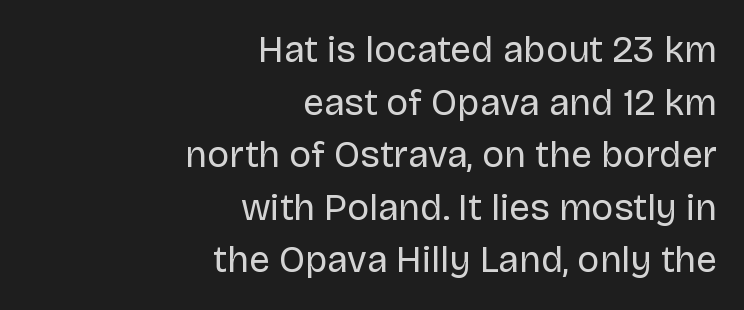
If you measured baseline to baseline, you'd find a middling distance. Does the type have serifs? No, each stem ends abruptly. The specimen omits any rule beneath the text block's lines. Posture: straight, roman, zero tilt. A student would call this right alignment; a typographer would say flush right, rag left.
